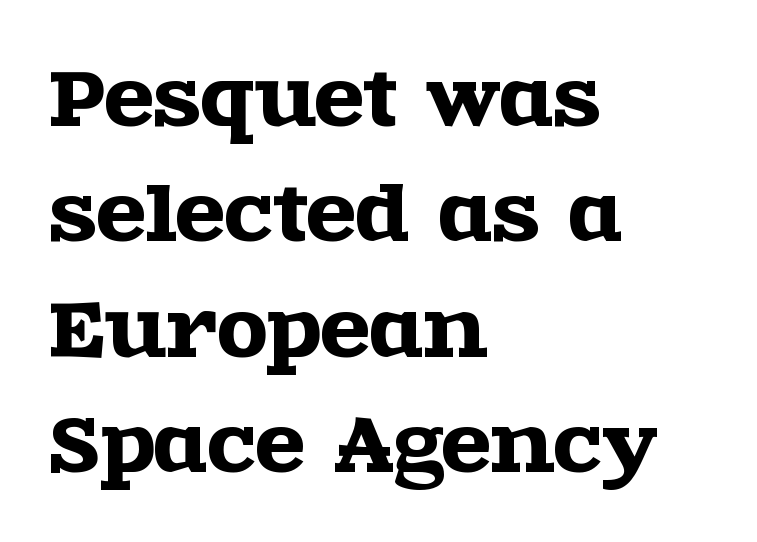
The image shows 73 px wide serif type, upright; set left-aligned, normal line spacing (1.58x), normal letter spacing, not underlined; a large x-height.
